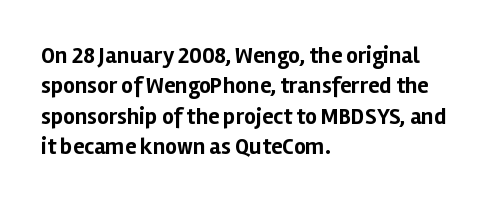
{"italic": "no", "bold": "yes", "underline": "no", "align": "left", "line_spacing": "normal", "line_spacing_ratio": 1.32, "letter_spacing": "normal", "letter_spacing_em": 0.0, "glyph_px": 23}
